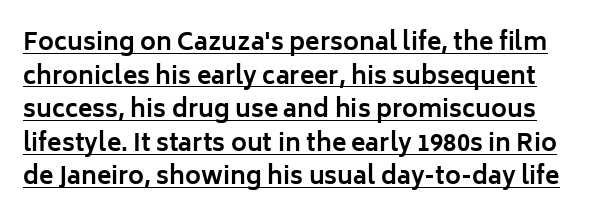
Leading: standard. These lines were composed using upright roman letters. Compared with typical body copy, the letter spacing here is the same. A baseline rule has been typeset under these characters. These lines carry a lot of weight — the face is fully bold.
